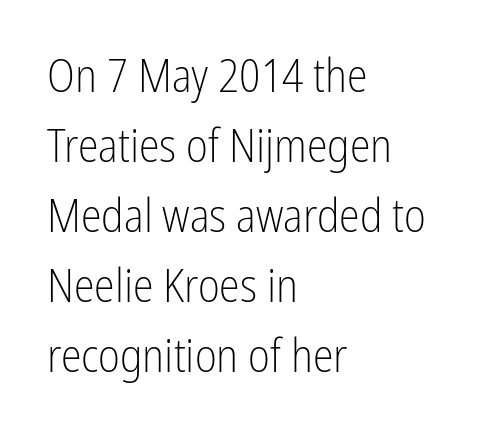
Q: Is the text bold? A: No.
Q: Is the text italic (slanted)? A: No, it is upright.
Q: Is the typeface a serif or a sans-serif typeface? A: Sans-serif.
Q: Is the text underlined? A: No.
Q: How is the paragraph aligned? A: Left-aligned.
Q: Is the spacing between letters normal or unusually wide? A: Normal.
Q: Is the spacing between lines tight, normal or loose? A: Normal.
Q: Width (condensed, normal, or wide)? A: Condensed.
Q: Stroke contrast? A: Low.
Q: x-height? A: Medium.
Q: Monospaced? A: No.
